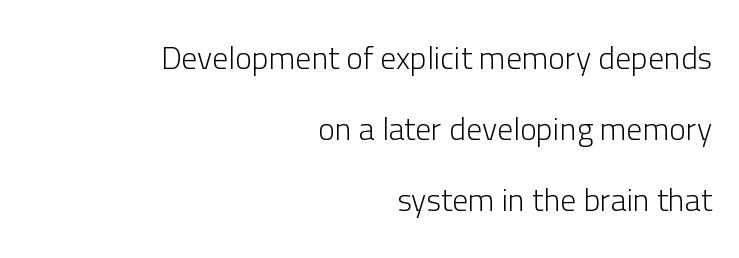
{"serif": "no", "italic": "no", "bold": "no", "weight": "light", "width": "normal", "stroke_contrast": "low", "x_height": "medium", "monospaced": "no", "underline": "no", "align": "right", "line_spacing": "loose", "line_spacing_ratio": 2.22, "letter_spacing": "normal", "letter_spacing_em": 0.0, "glyph_px": 32}
